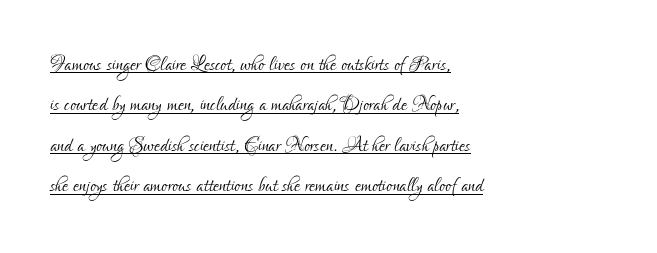
You can see a thin bar hugging the bottom of the glyphs. The rendering keeps characters at their native spacing. Letters have the restrained weight of plain body copy at most. What's the leading like? Ordinary, nothing unusual.
